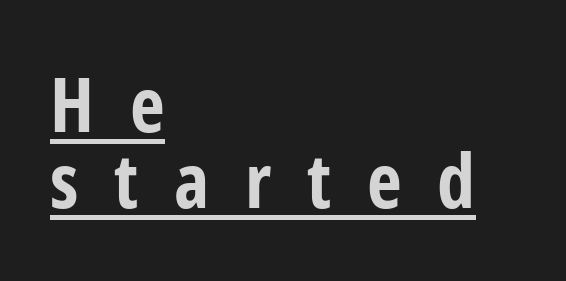
{"serif": "no", "italic": "no", "bold": "yes", "weight": "bold", "width": "condensed", "stroke_contrast": "low", "x_height": "medium", "monospaced": "no", "underline": "yes", "align": "left", "line_spacing": "tight", "line_spacing_ratio": 1.0, "letter_spacing": "wide", "letter_spacing_em": 0.47, "glyph_px": 76}
